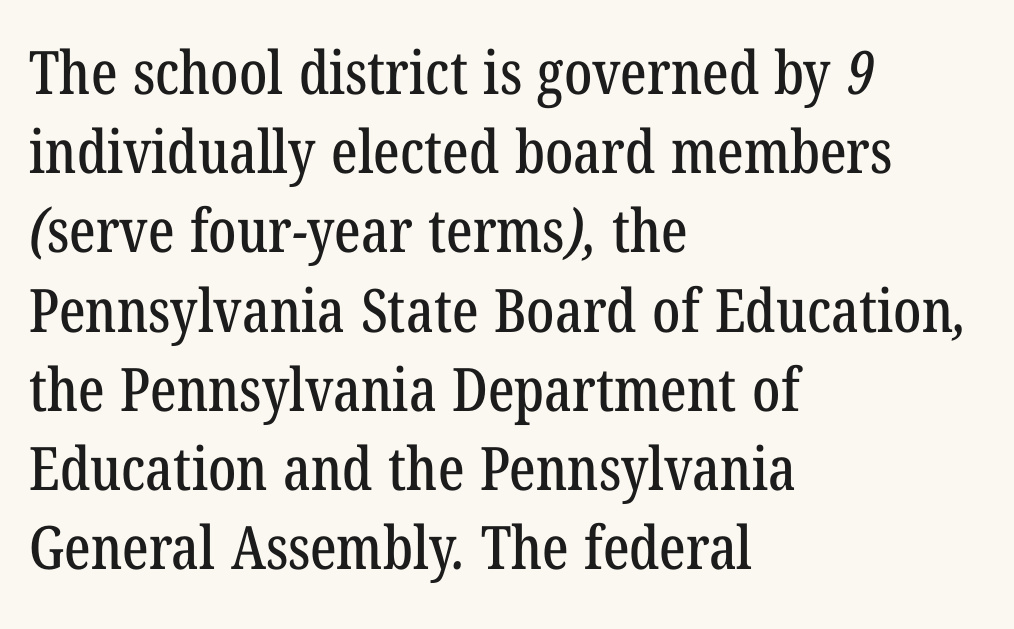
{"serif": "yes", "width": "condensed", "stroke_contrast": "low", "x_height": "medium", "monospaced": "no", "underline": "no", "align": "left", "line_spacing": "normal", "line_spacing_ratio": 1.32, "letter_spacing": "normal", "letter_spacing_em": 0.0, "glyph_px": 60}
